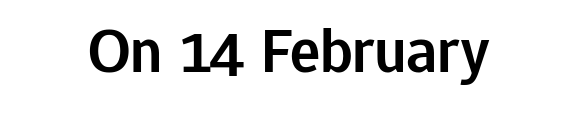
Notice how the stems are strictly vertical — no italics here. Check where the strokes stop: nothing finishes them off — pure sans. Stems and bowls a touch heavier than normal — semibold. The face used here is proportionally spaced, like ordinary book or web type.
